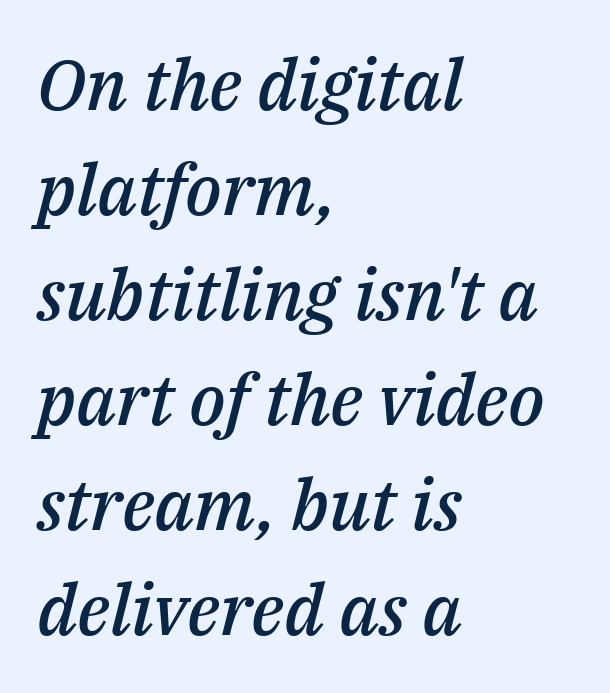
Q: Is the text bold? A: Semi-bold.
Q: Is the text italic (slanted)? A: Yes, it leans right by about 14 degrees.
Q: Is the text underlined? A: No.
Q: How is the paragraph aligned? A: Left-aligned.
Q: Is the spacing between letters normal or unusually wide? A: Normal.
Q: Is the spacing between lines tight, normal or loose? A: Normal.
Q: Width (condensed, normal, or wide)? A: Normal.
Q: Stroke contrast? A: Medium.
Q: x-height? A: Medium.
Q: Monospaced? A: No.
